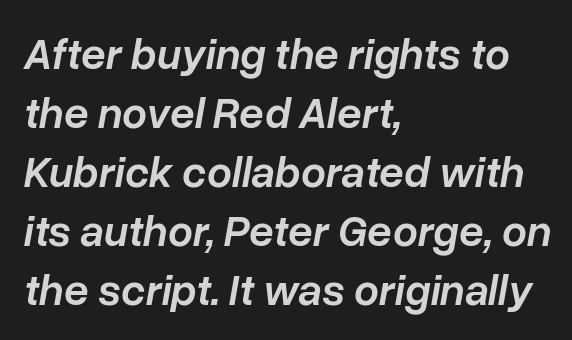
Q: Is the text bold? A: Semi-bold.
Q: Is the text italic (slanted)? A: Yes, it leans right by about 10 degrees.
Q: Is the text underlined? A: No.
Q: How is the paragraph aligned? A: Left-aligned.
Q: Is the spacing between letters normal or unusually wide? A: Normal.
Q: Is the spacing between lines tight, normal or loose? A: Normal.
Q: Width (condensed, normal, or wide)? A: Normal.
Q: Stroke contrast? A: Low.
Q: x-height? A: Medium.
Q: Monospaced? A: No.
